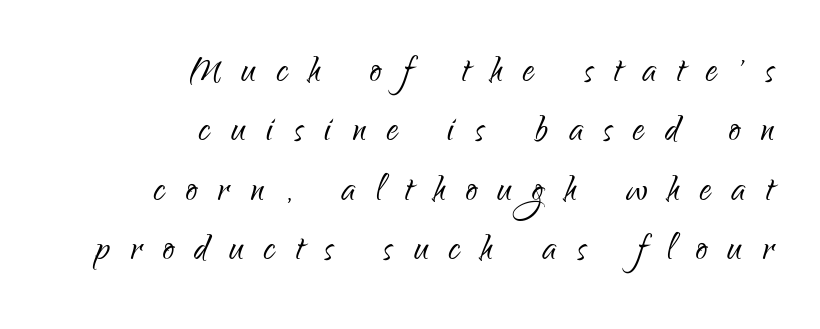
The image shows 46 px light, condensed sans-serif type; set right-aligned, normal line spacing (1.29x), unusually wide letter spacing (+0.45 em), not underlined; low stroke contrast and a small x-height.
